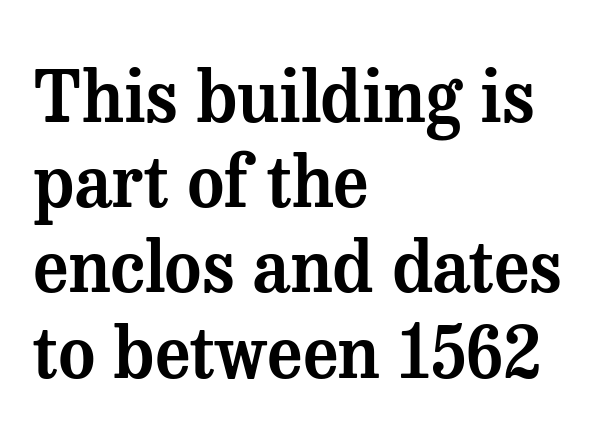
{"serif": "yes", "italic": "no", "width": "normal", "stroke_contrast": "medium", "x_height": "medium", "monospaced": "no", "underline": "no", "align": "left", "line_spacing_ratio": 1.2, "letter_spacing": "normal", "letter_spacing_em": 0.0, "glyph_px": 71}
